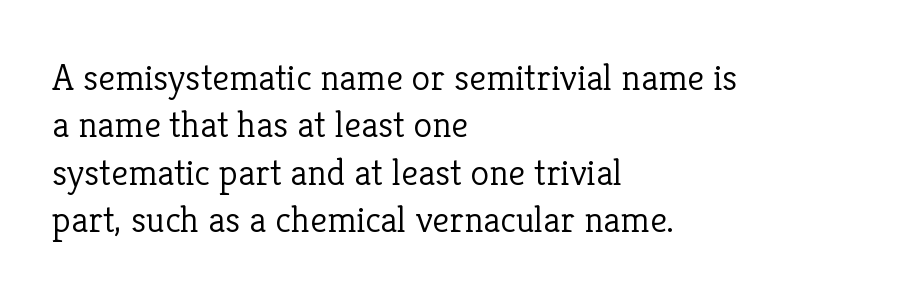
Q: Is the text bold? A: No.
Q: Is the text italic (slanted)? A: No, it is upright.
Q: Is the typeface a serif or a sans-serif typeface? A: Serif.
Q: Is the text underlined? A: No.
Q: How is the paragraph aligned? A: Left-aligned.
Q: Is the spacing between letters normal or unusually wide? A: Normal.
Q: Is the spacing between lines tight, normal or loose? A: Normal.
Q: Width (condensed, normal, or wide)? A: Normal.
Q: Stroke contrast? A: Low.
Q: x-height? A: Medium.
Q: Monospaced? A: No.
